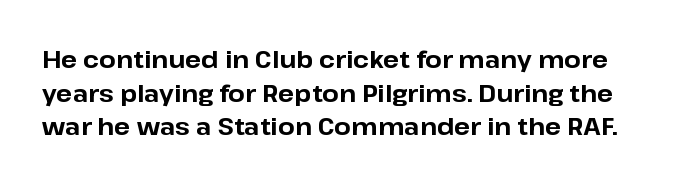
Q: Is the text bold? A: Yes.
Q: Is the text italic (slanted)? A: No, it is upright.
Q: Is the text underlined? A: No.
Q: Is the spacing between letters normal or unusually wide? A: Normal.
Q: Is the spacing between lines tight, normal or loose? A: Normal.
